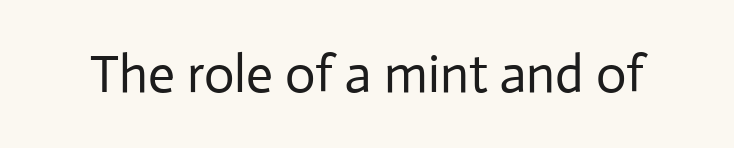
Q: Is the text bold? A: No.
Q: Is the text italic (slanted)? A: No, it is upright.
Q: Is the typeface a serif or a sans-serif typeface? A: Sans-serif.
Q: Is the text underlined? A: No.
Q: Is the spacing between letters normal or unusually wide? A: Normal.
Q: Width (condensed, normal, or wide)? A: Normal.
Q: Stroke contrast? A: Low.
Q: x-height? A: Medium.
Q: Monospaced? A: No.
